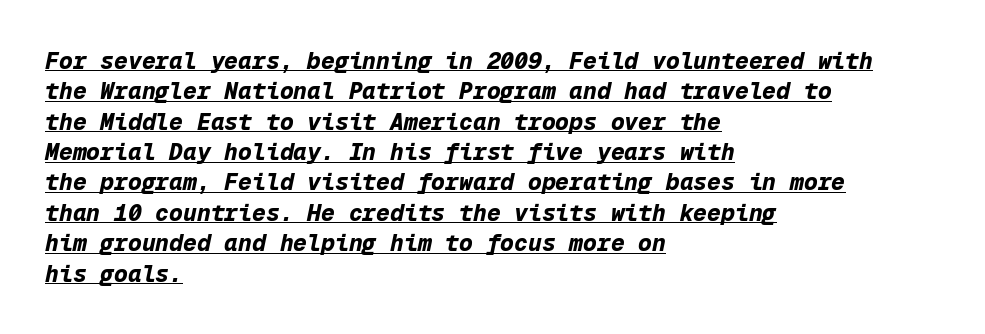
The image shows 23 px bold type, italic (leaning right); set left-aligned, normal line spacing (1.32x), normal letter spacing, underlined.
